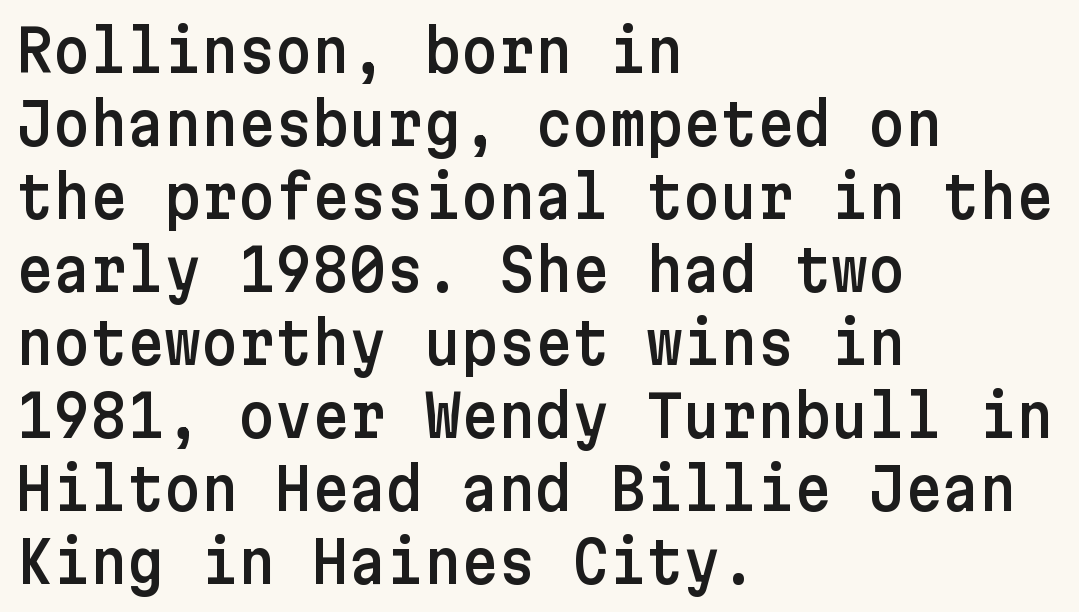
The image shows 57 px sans-serif type, upright; set left-aligned, normal line spacing (1.28x), normal letter spacing, not underlined; low stroke contrast and a medium x-height.
